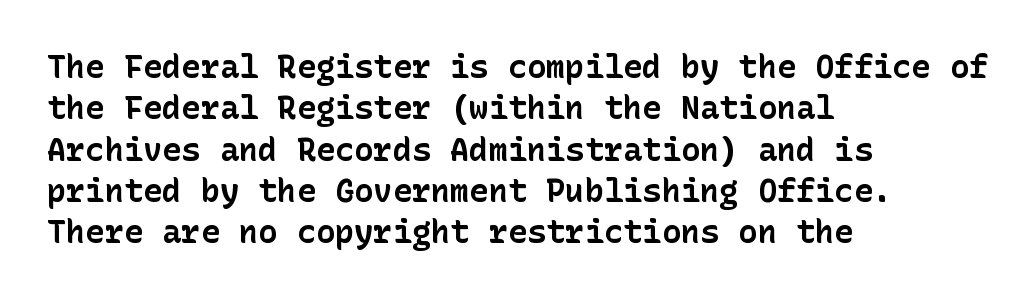
Q: Is the text bold? A: Yes.
Q: Is the text italic (slanted)? A: No, it is upright.
Q: Is the typeface a serif or a sans-serif typeface? A: Sans-serif.
Q: Is the text underlined? A: No.
Q: How is the paragraph aligned? A: Left-aligned.
Q: Is the spacing between letters normal or unusually wide? A: Normal.
Q: Is the spacing between lines tight, normal or loose? A: Normal.
Q: Width (condensed, normal, or wide)? A: Normal.
Q: Stroke contrast? A: Low.
Q: x-height? A: Medium.
